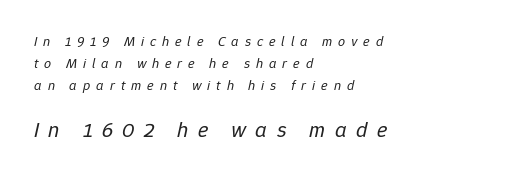
Emphasis-style slanted type is in use. Check under the words: just untouched page. Regular leading. Larger block? The one below; the one above is distinctly smaller.
